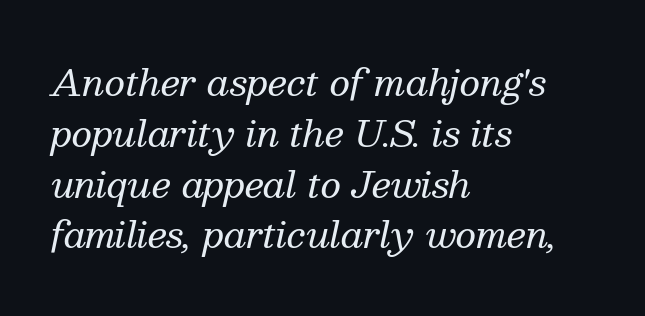
In terms of leading, this rendering sits right in the middle. These lines keep a tight, regular rhythm from letter to letter. Serif or sans? Serif — the stroke terminals have little feet. Notice how the passage keeps a crisp vertical edge on the left only. A clean baseline with only descenders dipping below it.
